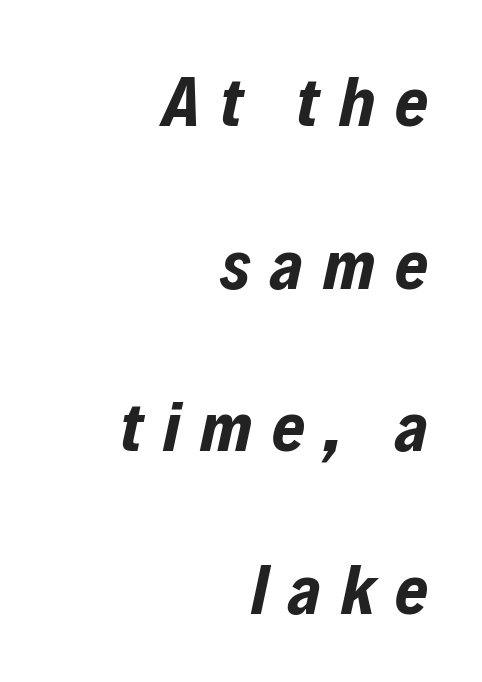
{"italic": "yes", "lean": "right", "slant_degrees": 12, "bold": "yes", "weight": "bold", "width": "condensed", "stroke_contrast": "low", "x_height": "medium", "monospaced": "no", "underline": "no", "align": "right", "line_spacing": "loose", "line_spacing_ratio": 2.29, "letter_spacing": "wide", "letter_spacing_em": 0.28, "glyph_px": 71}
